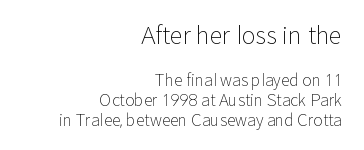
Compare the two chunks: the upper has the greater cap height. Line ends are locked; line starts wander. Upright lettering throughout. Spacing between characters is what you'd get straight out of the box. Weight: in the light-to-regular range. The string is rendered with underlining switched off.
